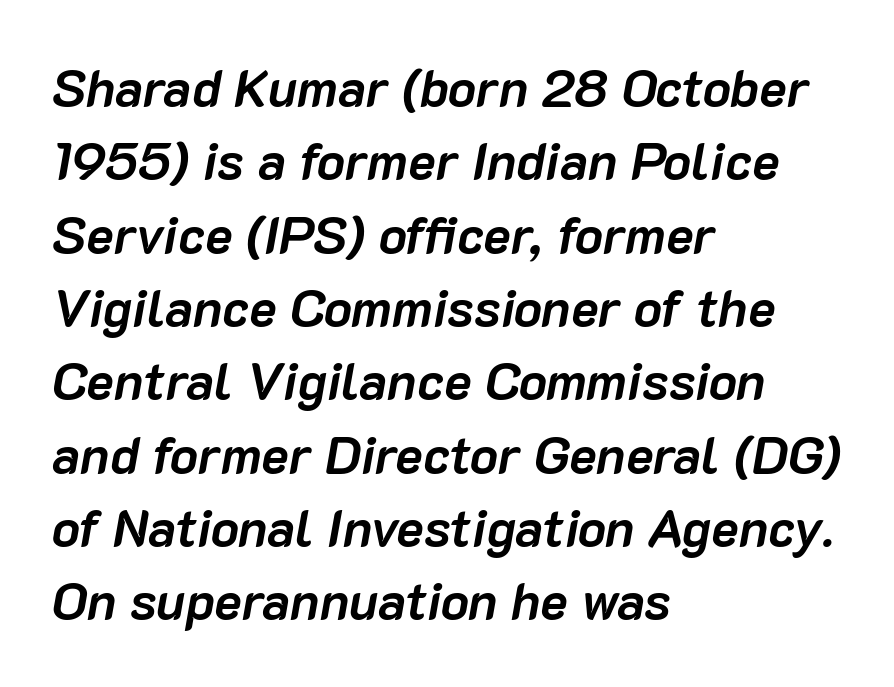
The image shows 52 px semibold type, italic (leaning right); set left-aligned, normal line spacing (1.41x), normal letter spacing, not underlined; low stroke contrast and a medium x-height.
